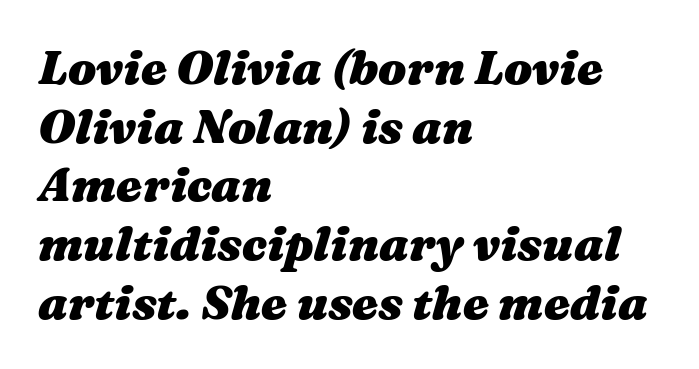
The image shows 47 px heavy, wide type, italic (leaning right); set left-aligned, normal line spacing (1.25x), normal letter spacing, not underlined; medium stroke contrast and a medium x-height.
